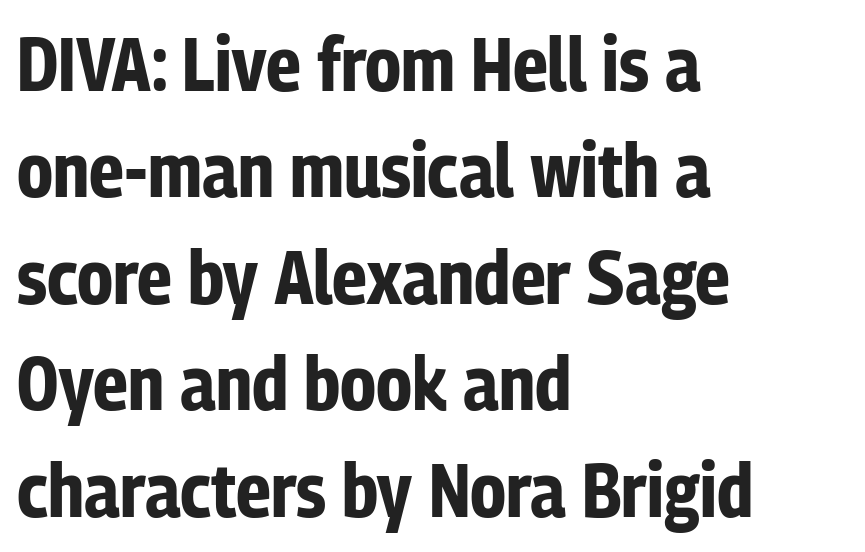
Q: Is the text bold? A: Yes.
Q: Is the text italic (slanted)? A: No, it is upright.
Q: Is the typeface a serif or a sans-serif typeface? A: Sans-serif.
Q: Is the text underlined? A: No.
Q: How is the paragraph aligned? A: Left-aligned.
Q: Is the spacing between letters normal or unusually wide? A: Normal.
Q: Is the spacing between lines tight, normal or loose? A: Normal.
Q: Width (condensed, normal, or wide)? A: Condensed.
Q: Stroke contrast? A: Low.
Q: x-height? A: Medium.
Q: Monospaced? A: No.
